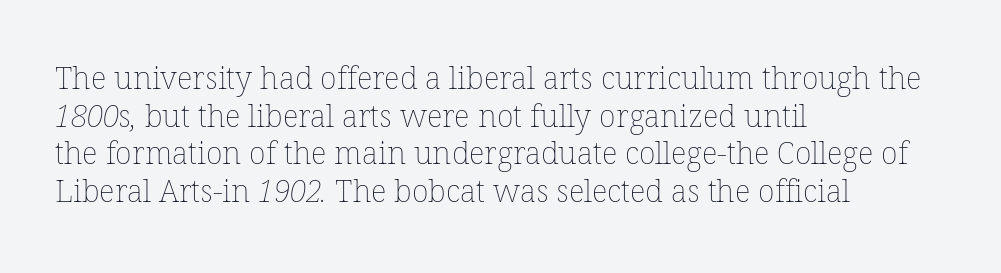
Q: Is the text bold? A: No.
Q: Is the text underlined? A: No.
Q: How is the paragraph aligned? A: Left-aligned.
Q: Is the spacing between letters normal or unusually wide? A: Normal.
Q: Width (condensed, normal, or wide)? A: Normal.
Q: Stroke contrast? A: Low.
Q: x-height? A: Medium.
Q: Monospaced? A: No.
